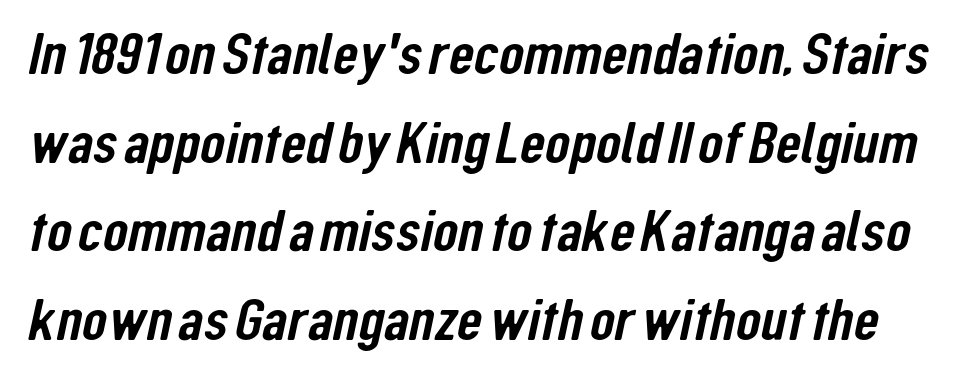
{"serif": "no", "width": "condensed", "stroke_contrast": "low", "x_height": "medium", "monospaced": "no", "underline": "no", "line_spacing": "normal", "line_spacing_ratio": 1.53, "letter_spacing": "normal", "letter_spacing_em": 0.0, "glyph_px": 58}
